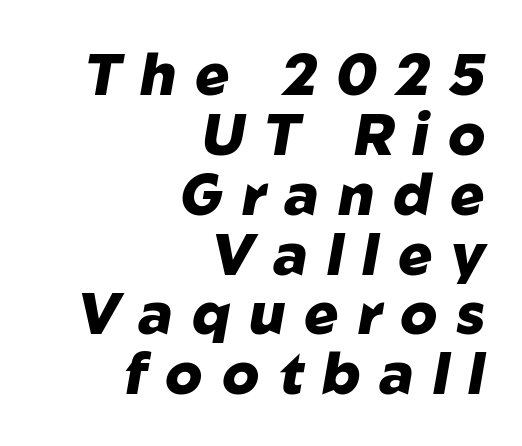
Q: Is the text bold? A: Yes.
Q: Is the text italic (slanted)? A: Yes, it leans right by about 10 degrees.
Q: Is the text underlined? A: No.
Q: How is the paragraph aligned? A: Right-aligned.
Q: Is the spacing between letters normal or unusually wide? A: Unusually wide.
Q: Is the spacing between lines tight, normal or loose? A: Tight.
Q: Width (condensed, normal, or wide)? A: Normal.
Q: Stroke contrast? A: Low.
Q: x-height? A: Medium.
Q: Monospaced? A: No.
